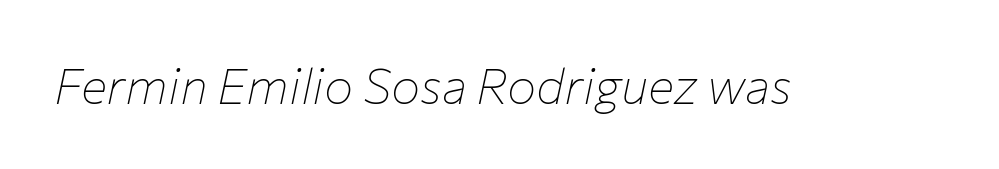
The image shows 49 px thin type, italic (leaning right); set normal letter spacing, not underlined; low stroke contrast and a medium x-height.
